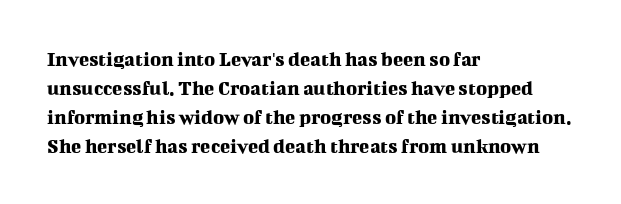
{"italic": "no", "underline": "no", "align": "left", "line_spacing": "normal", "line_spacing_ratio": 1.38, "letter_spacing": "normal", "letter_spacing_em": 0.0, "glyph_px": 21}
